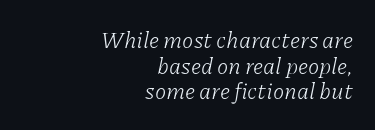
The letters look calm and open, with moderate or lighter stems. The line texture is even and compact thanks to regular tracking. Has an underline been added? It has not. Tall strokes in this sample are angled rather than plumb. The passage shown stacks its lines with hardly any gap. This sample is right-justified, so line beginnings fall wherever the words allow.
